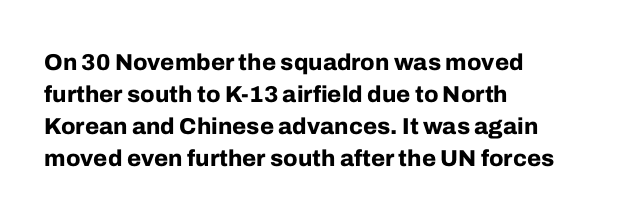
The image shows 23 px bold type, upright; set left-aligned, normal line spacing (1.39x), normal letter spacing, not underlined.
